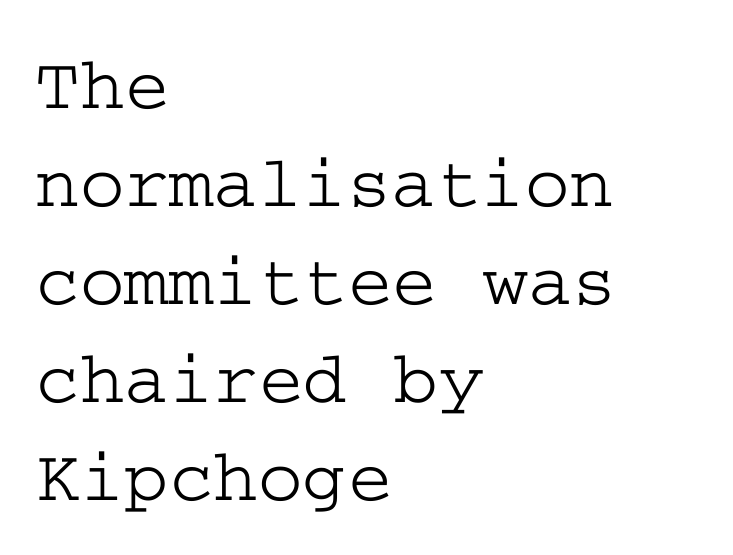
The image shows 76 px wide serif type, upright; set left-aligned, normal line spacing (1.29x), normal letter spacing, not underlined; low stroke contrast and a medium x-height.
